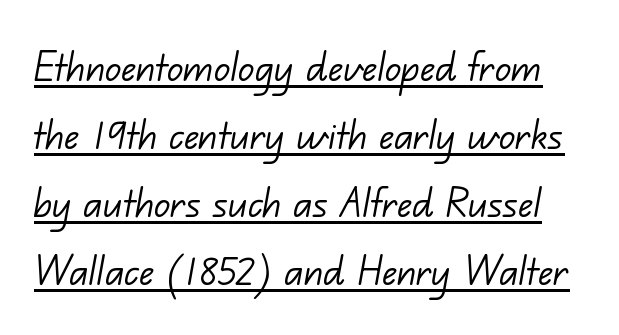
The sample's only ornament is a line tracing under the words. Rows of type keep a routine distance in the vertical direction. To sum up the face: it is a sans, with no serifs. Each stroke keeps to a modest, everyday thickness or less. Does extra space separate the letters? No, they use regular spacing. The passage shown is typed in a proportional face where columns would drift.
